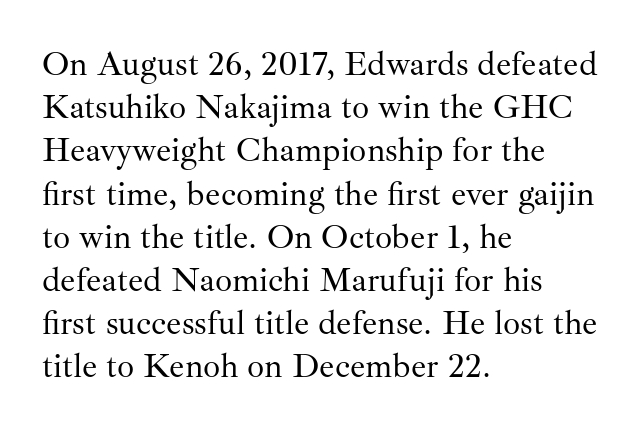
The image shows 34 px regular-weight serif type, upright; set left-aligned, normal line spacing (1.27x), normal letter spacing, not underlined; medium stroke contrast and a small x-height.
